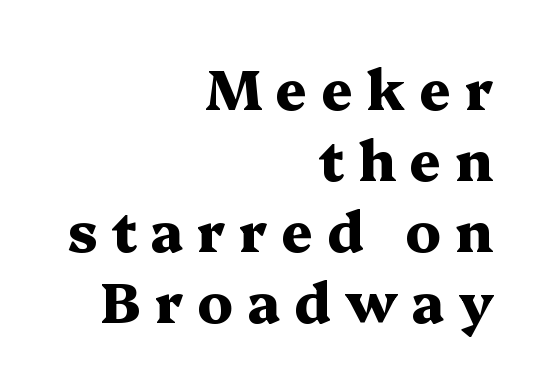
Underlining? Definitely not there. A typesetter would mark this as roman, not italic. Each letter keeps its own natural width here, so spacing adapts to shape. The characters look thick and weighty, a clear bold. The line-height multiplier appears to be the usual default.
